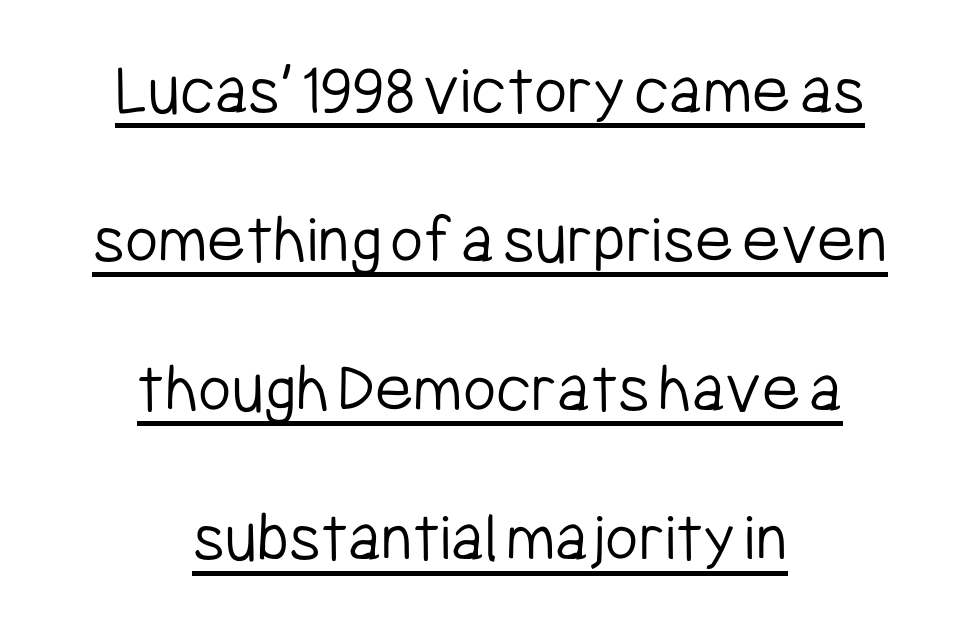
The image shows 72 px light, condensed sans-serif type, upright; set centered, loose line spacing (2.07x), normal letter spacing, underlined; low stroke contrast and a medium x-height.
